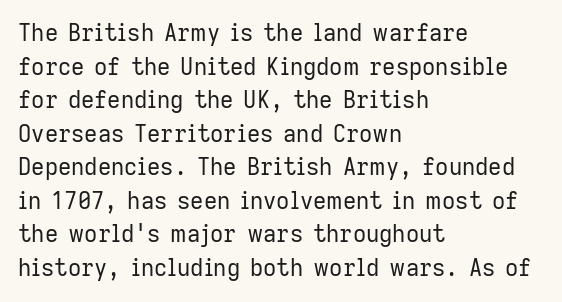
Q: Is the text bold? A: No.
Q: Is the text italic (slanted)? A: No, it is upright.
Q: Is the text underlined? A: No.
Q: How is the paragraph aligned? A: Left-aligned.
Q: Is the spacing between letters normal or unusually wide? A: Normal.
Q: Is the spacing between lines tight, normal or loose? A: Normal.
